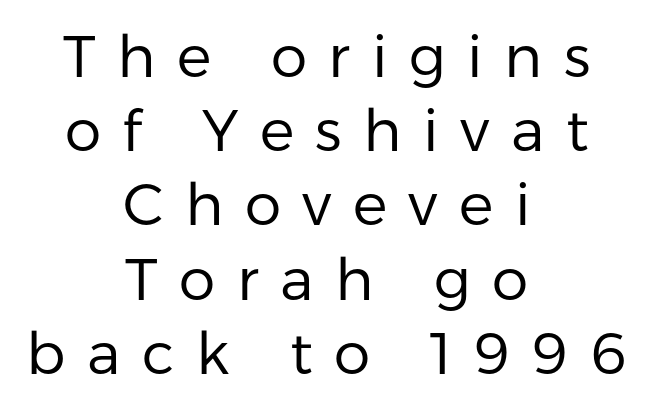
You can tell from the bare stems that sans-serif type was used. No italicization has been applied; the sample stays upright. Rows of type keep a routine distance in the vertical direction. Students, note that the glyphs here are deliberately spaced far apart.
